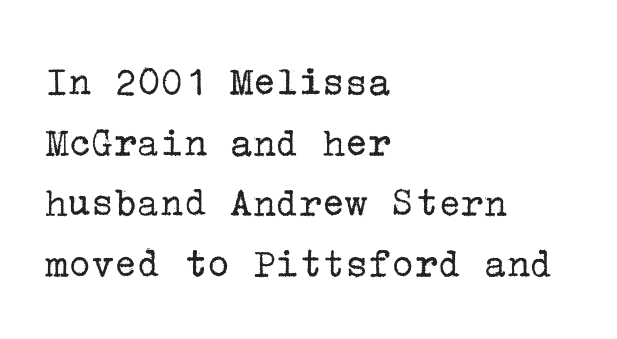
Visually the block forms a straight wall on the left and a jagged coastline on the right. Bold? No — there's no thickening of the strokes. Horizontal bands of white between lines are of average thickness. The letters stand upright; this is a roman face. A serif font was chosen for this passage.
